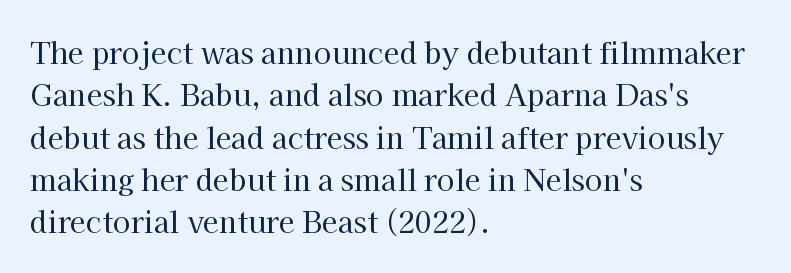
{"serif": "yes", "italic": "no", "bold": "no", "weight": "regular", "width": "normal", "stroke_contrast": "high", "x_height": "medium", "monospaced": "no", "underline": "no", "align": "left", "line_spacing": "normal", "line_spacing_ratio": 1.46, "letter_spacing": "normal", "letter_spacing_em": 0.0, "glyph_px": 29}
